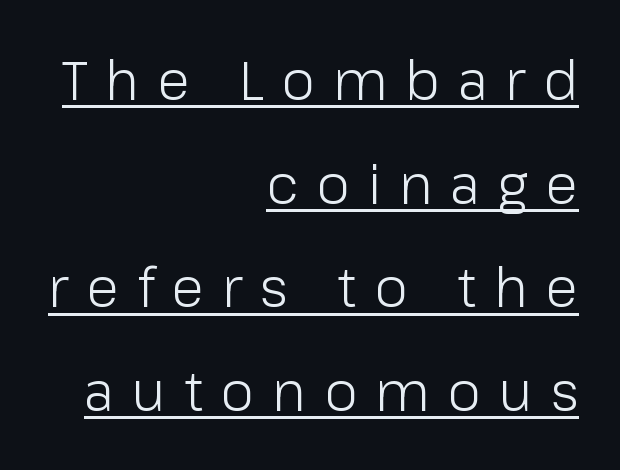
The image shows 54 px light sans-serif type, upright; set right-aligned, loose line spacing (1.92x), unusually wide letter spacing (+0.33 em), underlined; low stroke contrast and a medium x-height.
